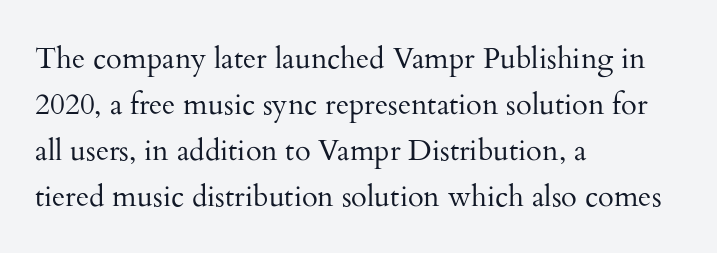
Ascenders rise straight up at ninety degrees. Check where the strokes stop: tiny serifs finish them off. Line spacing here is normal. The baseline area is clear. Students, note that the glyphs here touch the page at normal intervals.
